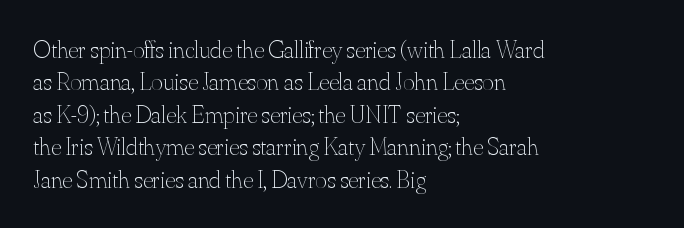
The words here are not underlined. Whoever set this chose a conventional vertical rhythm. Honestly, the letter spacing is just normal — you wouldn't notice it. Tall strokes in this sample are plumb rather than angled. Compared with a centered layout, this one pins lines to the left instead. The weight tops out at a normal text grade.
